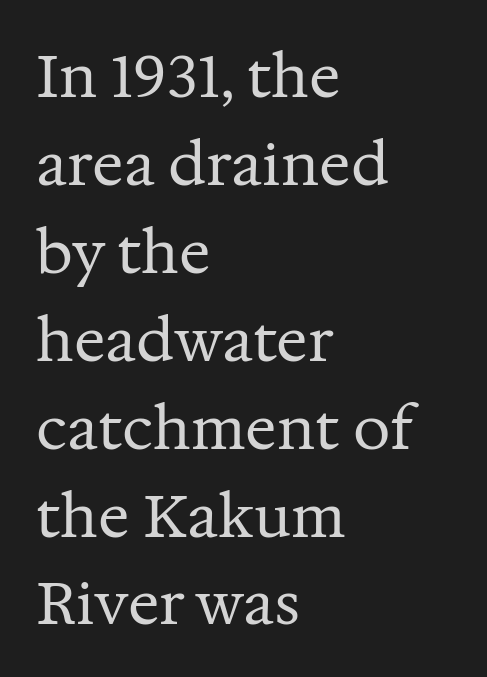
{"serif": "yes", "italic": "no", "bold": "no", "weight": "regular", "width": "normal", "stroke_contrast": "medium", "x_height": "medium", "monospaced": "no", "underline": "no", "align": "left", "line_spacing": "normal", "line_spacing_ratio": 1.49, "letter_spacing": "normal", "letter_spacing_em": 0.0, "glyph_px": 59}
